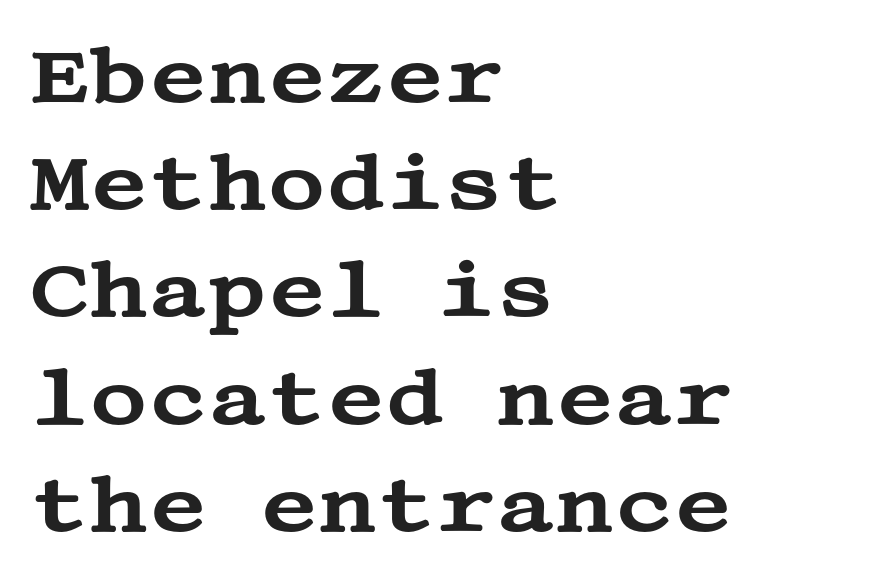
Leading: standard. Has an underline been added? It has not. The type sits square on the baseline with zero lean. Characters follow at the spacing the type designer built in. The passage is arranged the way most books set body copy — flush left.
